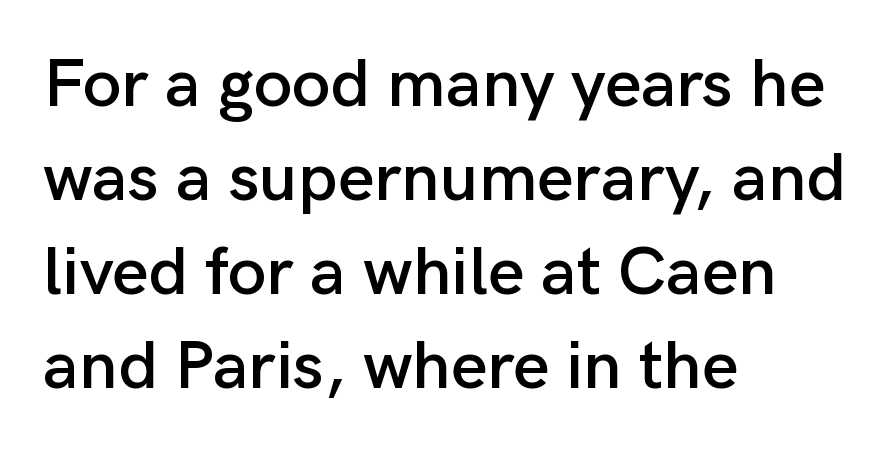
Q: Is the text italic (slanted)? A: No, it is upright.
Q: Is the typeface a serif or a sans-serif typeface? A: Sans-serif.
Q: Is the text underlined? A: No.
Q: How is the paragraph aligned? A: Left-aligned.
Q: Is the spacing between letters normal or unusually wide? A: Normal.
Q: Is the spacing between lines tight, normal or loose? A: Normal.
Q: Width (condensed, normal, or wide)? A: Normal.
Q: Stroke contrast? A: Low.
Q: x-height? A: Medium.
Q: Monospaced? A: No.
